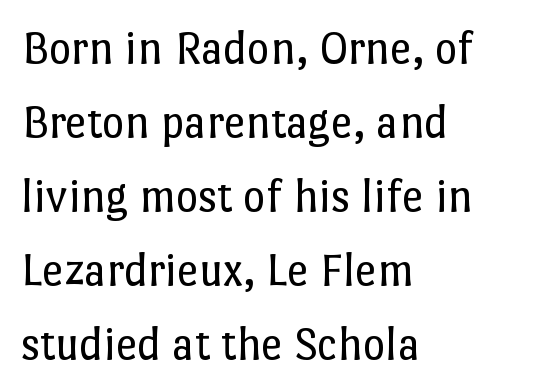
These lines keep a tight, regular rhythm from letter to letter. Which margin do the lines hug? The left one — the right edge is uneven. The designer left line spacing at the default. These lines are rendered in a variable-pitch font.
